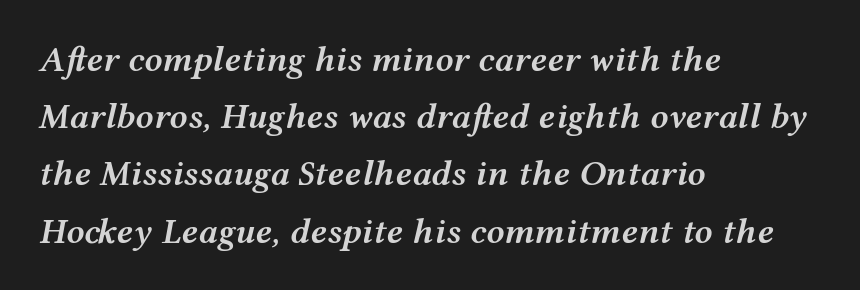
A semibold gives these letters moderate extra thickness, short of bold. Clear beneath every line of the passage. The rows are spaced the way most documents space them. Notice how the passage keeps a crisp vertical edge on the left only.
